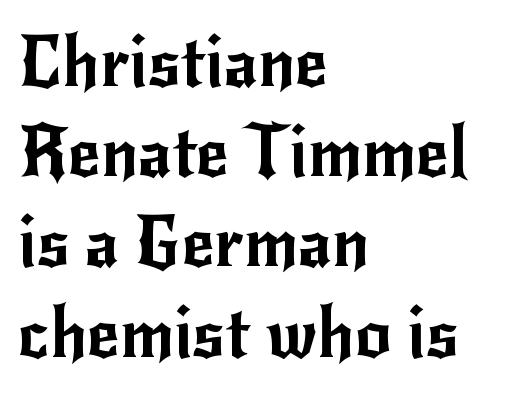
Q: Is the text italic (slanted)? A: No, it is upright.
Q: Is the typeface a serif or a sans-serif typeface? A: Sans-serif.
Q: Is the text underlined? A: No.
Q: How is the paragraph aligned? A: Left-aligned.
Q: Is the spacing between letters normal or unusually wide? A: Normal.
Q: Is the spacing between lines tight, normal or loose? A: Normal.
Q: Width (condensed, normal, or wide)? A: Normal.
Q: Stroke contrast? A: Low.
Q: x-height? A: Small.
Q: Monospaced? A: No.
